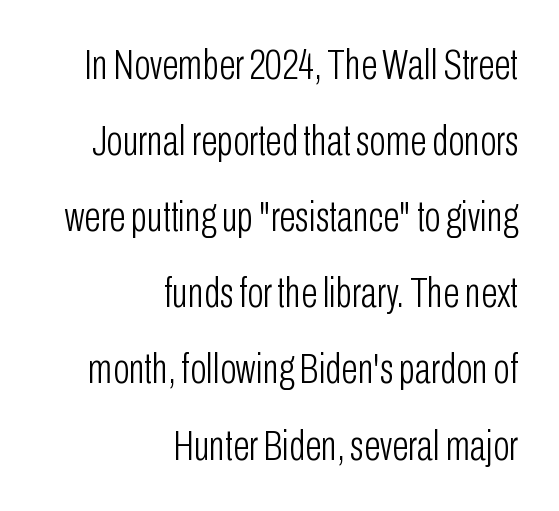
Q: Is the text bold? A: No.
Q: Is the text italic (slanted)? A: No, it is upright.
Q: Is the typeface a serif or a sans-serif typeface? A: Sans-serif.
Q: Is the text underlined? A: No.
Q: How is the paragraph aligned? A: Right-aligned.
Q: Is the spacing between letters normal or unusually wide? A: Normal.
Q: Width (condensed, normal, or wide)? A: Condensed.
Q: Stroke contrast? A: Low.
Q: x-height? A: Medium.
Q: Monospaced? A: No.
